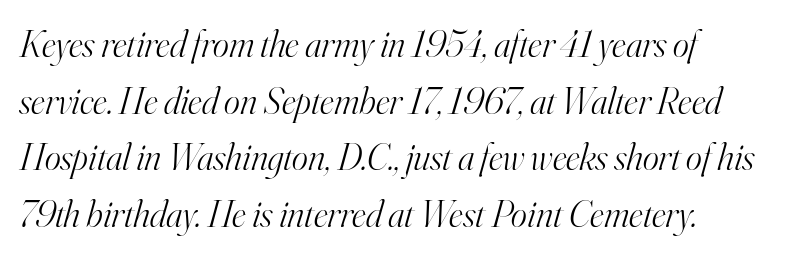
{"serif": "yes", "italic": "yes", "lean": "right", "slant_degrees": 16, "bold": "no", "weight": "light", "width": "normal", "stroke_contrast": "high", "x_height": "small", "monospaced": "no", "underline": "no", "align": "left", "line_spacing": "normal", "line_spacing_ratio": 1.49, "letter_spacing": "normal", "letter_spacing_em": 0.0, "glyph_px": 38}
